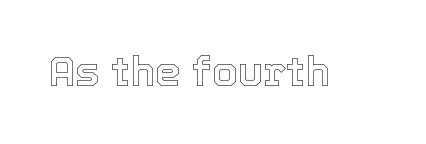
{"italic": "no", "width": "normal", "x_height": "medium", "monospaced": "no", "underline": "no", "letter_spacing": "normal", "letter_spacing_em": 0.0, "glyph_px": 41}
